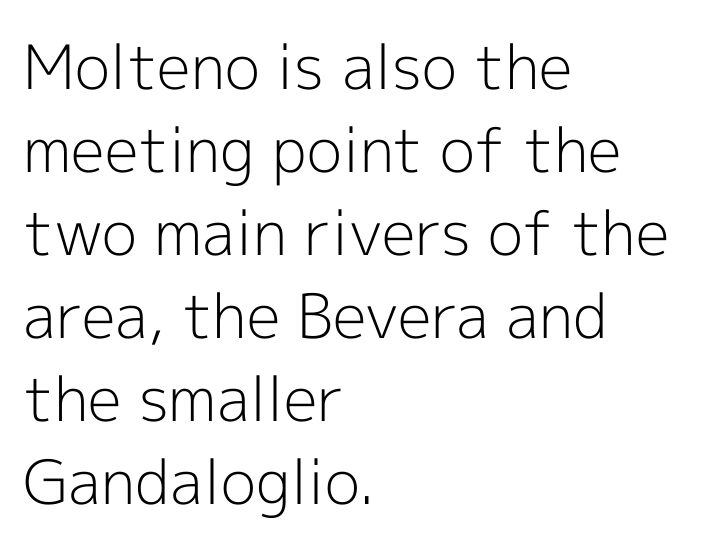
{"serif": "no", "italic": "no", "bold": "no", "weight": "light", "width": "normal", "x_height": "medium", "monospaced": "no", "underline": "no", "align": "left", "line_spacing": "normal", "line_spacing_ratio": 1.36, "letter_spacing": "normal", "letter_spacing_em": 0.0, "glyph_px": 61}
